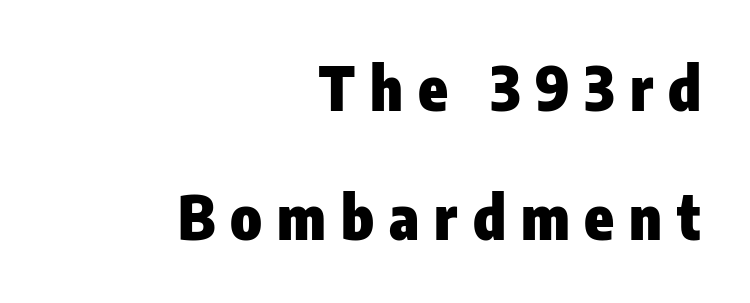
The image shows 60 px heavy, condensed sans-serif type, upright; set right-aligned, loose line spacing (2.15x), unusually wide letter spacing (+0.25 em), not underlined; low stroke contrast and a medium x-height.
